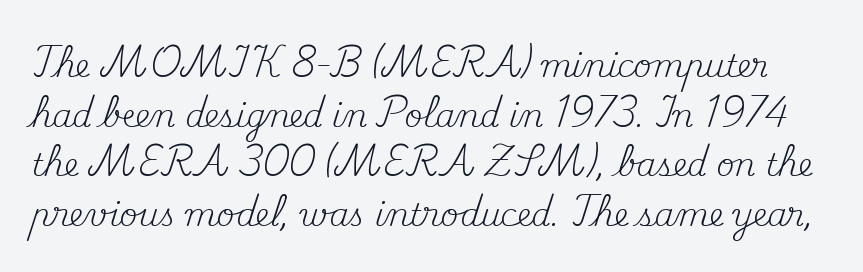
Q: Is the text bold? A: No.
Q: Is the text italic (slanted)? A: Yes.
Q: Is the typeface a serif or a sans-serif typeface? A: Serif.
Q: Is the text underlined? A: No.
Q: Is the spacing between letters normal or unusually wide? A: Normal.
Q: Is the spacing between lines tight, normal or loose? A: Normal.
Q: Width (condensed, normal, or wide)? A: Normal.
Q: Stroke contrast? A: Medium.
Q: x-height? A: Small.
Q: Monospaced? A: No.
